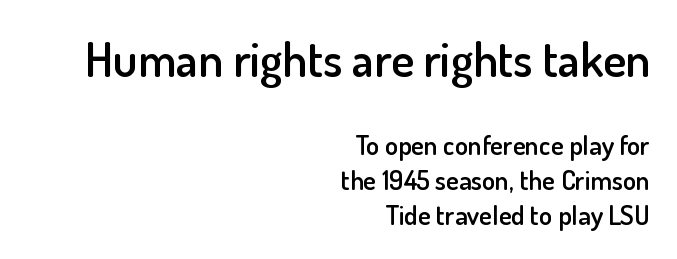
{"serif": "no", "italic": "no", "bold": "semi", "weight": "semibold", "width": "normal", "stroke_contrast": "low", "x_height": "small", "monospaced": "no", "underline": "no", "align": "right", "line_spacing": "normal", "line_spacing_ratio": 1.29, "letter_spacing": "normal", "letter_spacing_em": 0.0, "larger_block": "first", "size_ratio": 1.78, "glyph_px": 48}
